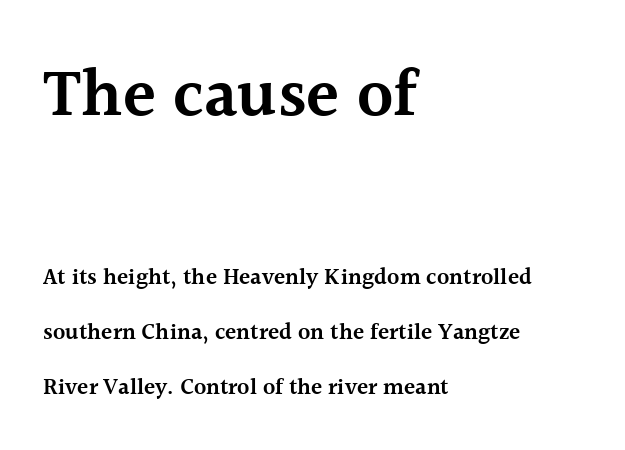
The image shows 68 px semibold serif type, upright; set left-aligned, loose line spacing (2.38x), normal letter spacing, not underlined; the first (top) block is 2.96x larger; a medium x-height.
